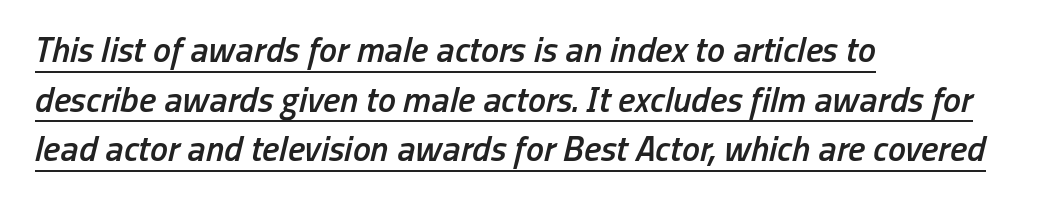
Q: Is the text bold? A: Semi-bold.
Q: Is the text italic (slanted)? A: Yes, it leans right by about 13 degrees.
Q: Is the text underlined? A: Yes.
Q: How is the paragraph aligned? A: Left-aligned.
Q: Is the spacing between letters normal or unusually wide? A: Normal.
Q: Is the spacing between lines tight, normal or loose? A: Normal.
Q: Width (condensed, normal, or wide)? A: Condensed.
Q: Stroke contrast? A: Low.
Q: x-height? A: Medium.
Q: Monospaced? A: No.
